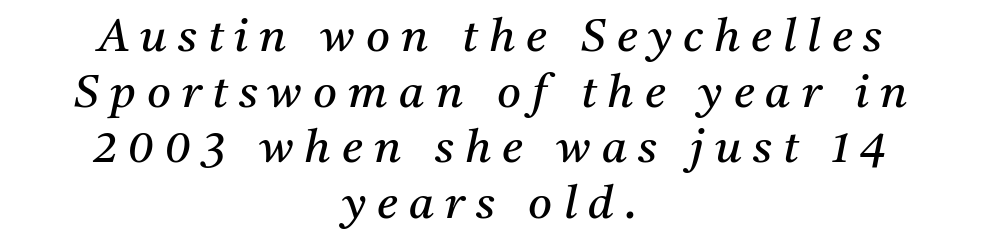
Underlining? Definitely not there. The gaps between neighbouring characters are conspicuously large. If you drew a line through each stem, it would be angled. Each letter keeps its own natural width here, so spacing adapts to shape. These lines stack symmetrically, like a column narrowing and widening about its center.
